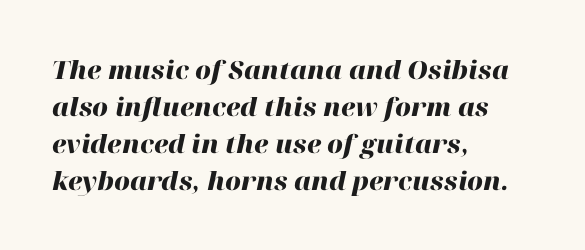
{"italic": "yes", "lean": "right", "slant_degrees": 12, "bold": "yes", "underline": "no", "align": "left", "line_spacing": "normal", "line_spacing_ratio": 1.48, "letter_spacing": "normal", "letter_spacing_em": 0.0, "glyph_px": 25}
